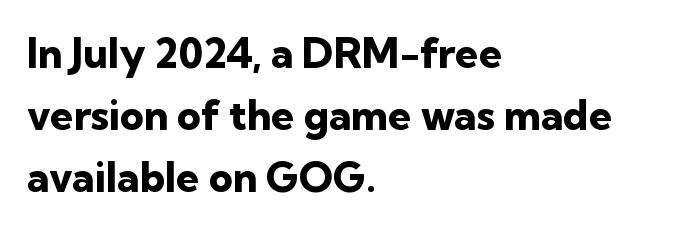
The image shows 41 px heavy sans-serif type, upright; set left-aligned, normal line spacing (1.51x), normal letter spacing, not underlined; low stroke contrast and a medium x-height.
